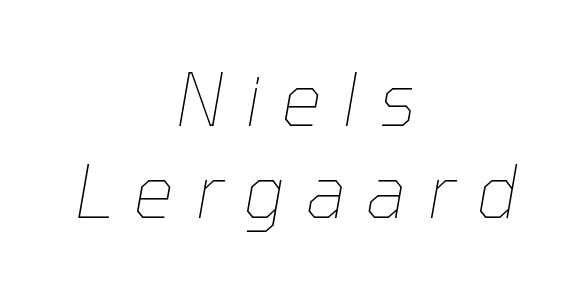
Vertical spacing — default. Glance below the letters and you will spot only blank space. This sample uses expanded letter spacing, leaving extra air between glyphs. Spacing verdict: proportional, widths tailored to each character. The text carries the slant typical of an italic or oblique font.
